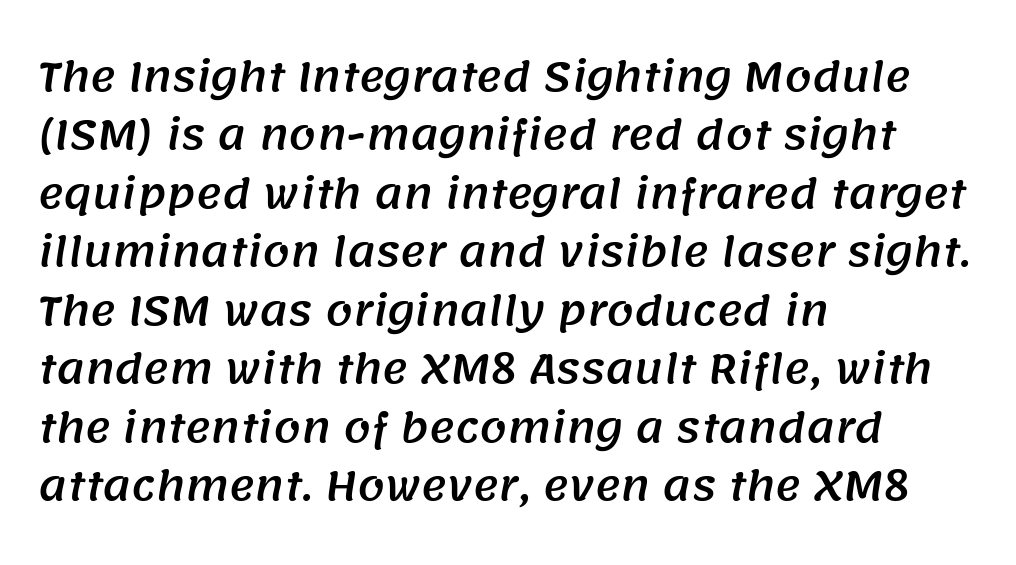
{"serif": "no", "width": "normal", "stroke_contrast": "medium", "x_height": "large", "monospaced": "no", "underline": "no", "align": "left", "line_spacing": "normal", "line_spacing_ratio": 1.5, "letter_spacing": "normal", "letter_spacing_em": 0.0, "glyph_px": 39}
